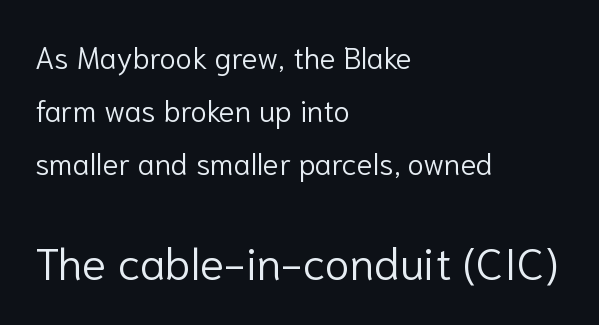
Q: Is the text bold? A: No.
Q: Is the text italic (slanted)? A: No, it is upright.
Q: Is the typeface a serif or a sans-serif typeface? A: Sans-serif.
Q: Is the text underlined? A: No.
Q: How is the paragraph aligned? A: Left-aligned.
Q: Is the spacing between letters normal or unusually wide? A: Normal.
Q: Which block of text is set in a larger size, the first (top) or the second (bottom)? A: The second (bottom) one.
Q: Width (condensed, normal, or wide)? A: Normal.
Q: Stroke contrast? A: Low.
Q: x-height? A: Medium.
Q: Monospaced? A: No.
